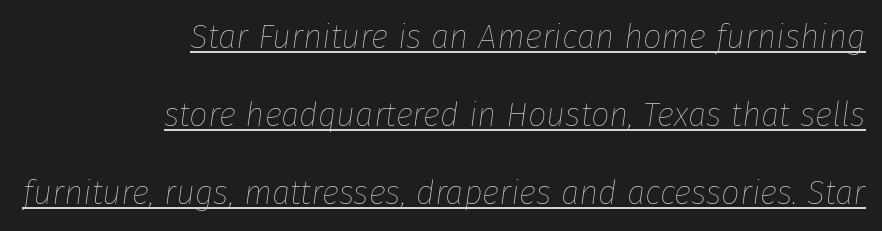
{"italic": "yes", "lean": "right", "slant_degrees": 8, "bold": "no", "weight": "thin", "width": "normal", "stroke_contrast": "low", "x_height": "medium", "monospaced": "no", "underline": "yes", "align": "right", "line_spacing": "loose", "line_spacing_ratio": 2.37, "letter_spacing": "normal", "letter_spacing_em": 0.0, "glyph_px": 33}
